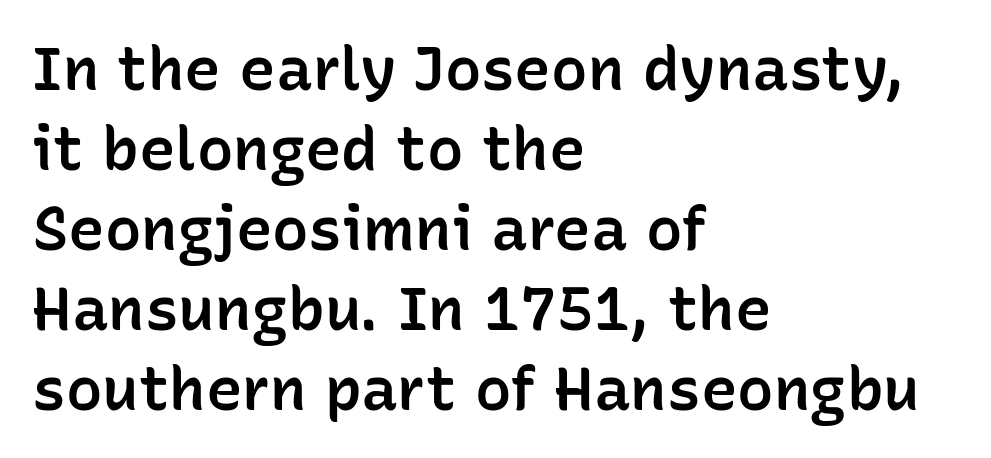
{"serif": "no", "italic": "no", "bold": "semi", "weight": "semibold", "width": "normal", "stroke_contrast": "low", "x_height": "medium", "monospaced": "no", "underline": "no", "align": "left", "line_spacing": "normal", "line_spacing_ratio": 1.31, "letter_spacing": "normal", "letter_spacing_em": 0.0, "glyph_px": 61}
